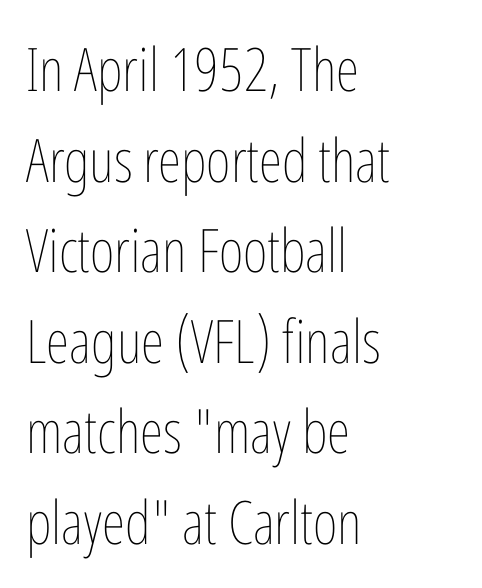
Q: Is the text bold? A: No.
Q: Is the text italic (slanted)? A: No, it is upright.
Q: Is the text underlined? A: No.
Q: How is the paragraph aligned? A: Left-aligned.
Q: Is the spacing between letters normal or unusually wide? A: Normal.
Q: Is the spacing between lines tight, normal or loose? A: Normal.
Q: Width (condensed, normal, or wide)? A: Condensed.
Q: Stroke contrast? A: Low.
Q: x-height? A: Medium.
Q: Monospaced? A: No.
